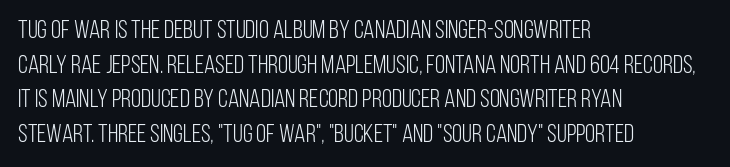
No chunkiness to these letters — they're not bold. A classic flush-left, rag-right setting is used for this passage. One glance says typical: line gaps are just what's usual. The letters sit at their default tracking, neither squeezed nor spread.
